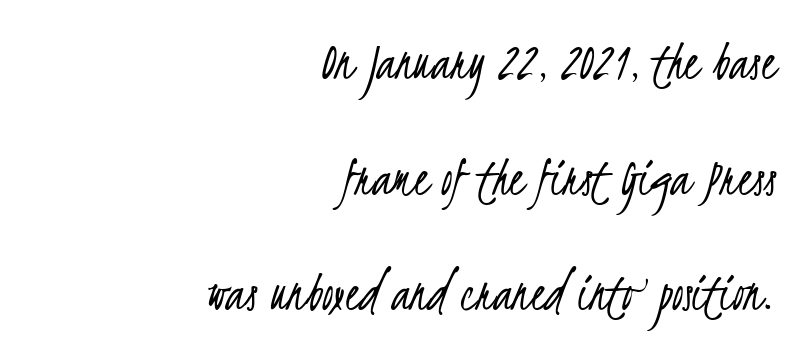
The image shows 57 px light, condensed sans-serif type; set right-aligned, loose line spacing (2.03x), normal letter spacing, not underlined; low stroke contrast and a small x-height.
